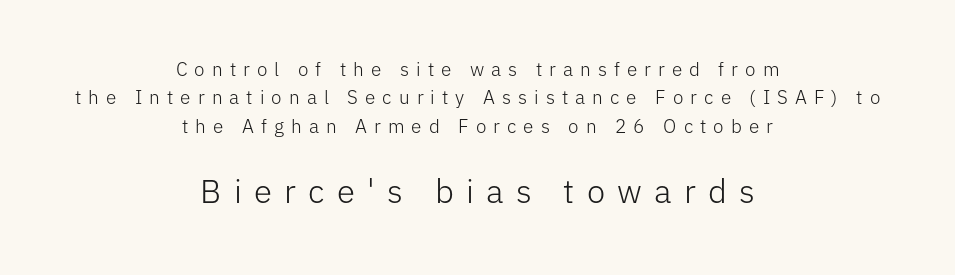
Q: Is the text bold? A: No.
Q: Is the text italic (slanted)? A: No, it is upright.
Q: Is the typeface a serif or a sans-serif typeface? A: Sans-serif.
Q: Is the text underlined? A: No.
Q: How is the paragraph aligned? A: Centered.
Q: Is the spacing between letters normal or unusually wide? A: Unusually wide.
Q: Is the spacing between lines tight, normal or loose? A: Normal.
Q: Which block of text is set in a larger size, the first (top) or the second (bottom)? A: The second (bottom) one.
Q: Width (condensed, normal, or wide)? A: Normal.
Q: Stroke contrast? A: Low.
Q: x-height? A: Medium.
Q: Monospaced? A: No.
